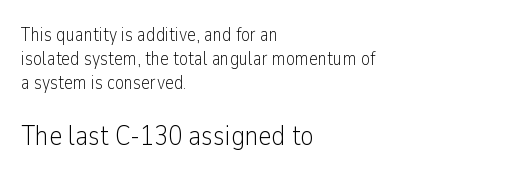
Q: Is the text bold? A: No.
Q: Is the text italic (slanted)? A: No, it is upright.
Q: Is the typeface a serif or a sans-serif typeface? A: Sans-serif.
Q: Is the text underlined? A: No.
Q: How is the paragraph aligned? A: Left-aligned.
Q: Is the spacing between letters normal or unusually wide? A: Normal.
Q: Is the spacing between lines tight, normal or loose? A: Normal.
Q: Which block of text is set in a larger size, the first (top) or the second (bottom)? A: The second (bottom) one.
Q: Width (condensed, normal, or wide)? A: Condensed.
Q: Stroke contrast? A: Low.
Q: x-height? A: Medium.
Q: Monospaced? A: No.
